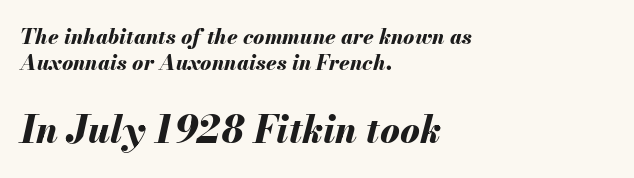
{"italic": "yes", "lean": "right", "slant_degrees": 13, "bold": "yes", "weight": "bold", "width": "normal", "stroke_contrast": "medium", "x_height": "small", "monospaced": "no", "underline": "no", "align": "left", "line_spacing_ratio": 1.22, "letter_spacing": "normal", "letter_spacing_em": 0.0, "larger_block": "second", "size_ratio": 1.76, "glyph_px": 37}
